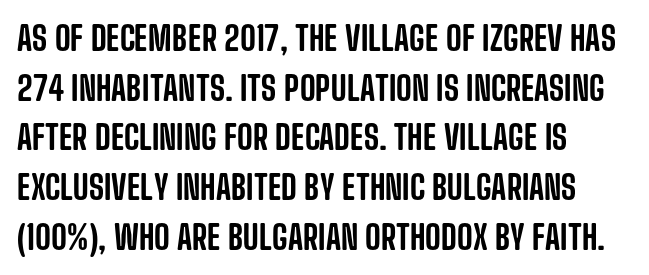
{"serif": "no", "italic": "no", "width": "condensed", "stroke_contrast": "low", "x_height": "large", "monospaced": "no", "underline": "no", "align": "left", "line_spacing": "normal", "line_spacing_ratio": 1.46, "letter_spacing": "normal", "letter_spacing_em": 0.0, "glyph_px": 34}
